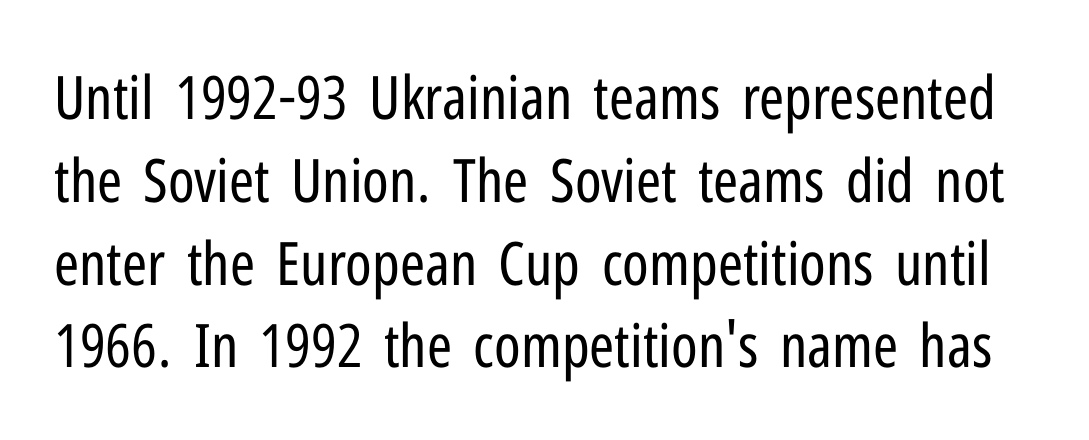
The image shows 60 px regular-weight, condensed sans-serif type, upright; set normal line spacing (1.38x), normal letter spacing, not underlined; low stroke contrast and a medium x-height.
